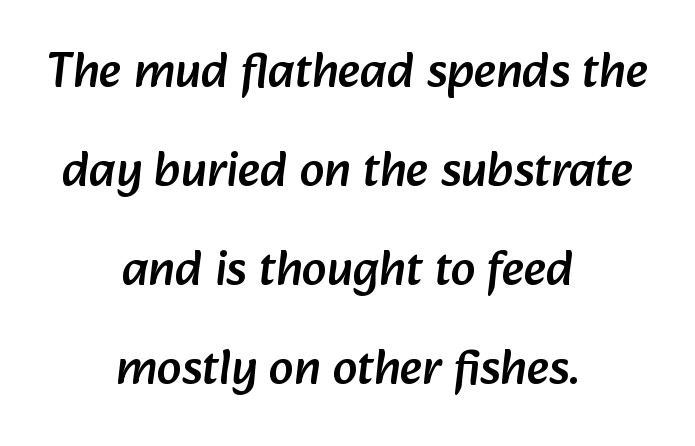
One glance says open: line gaps are wider than usual. Do the characters align in a grid? No, the font is proportional. Between one letter and the next there's only the usual sliver of space. Each letter's strokes conclude bluntly, with no projecting serifs. This sample is center-justified, so both line endings float freely.
